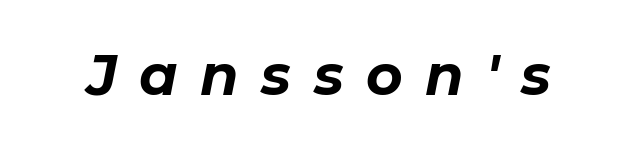
Typesetter's note: full bold, strokes at maximum text heaviness. You could not count columns in this text — the font is proportionally spaced. This rendering features lettering with no underline. When letters slant like this, we call the style italic.
